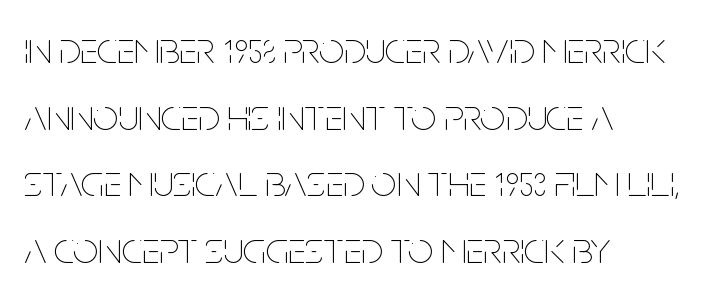
The image shows 45 px thin, condensed type, upright; set left-aligned, normal line spacing (1.48x), normal letter spacing, not underlined; low stroke contrast and a large x-height.
